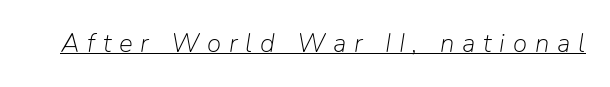
Q: Is the text bold? A: No.
Q: Is the text italic (slanted)? A: Yes, it leans right by about 9 degrees.
Q: Is the text underlined? A: Yes.
Q: Is the spacing between letters normal or unusually wide? A: Unusually wide.
